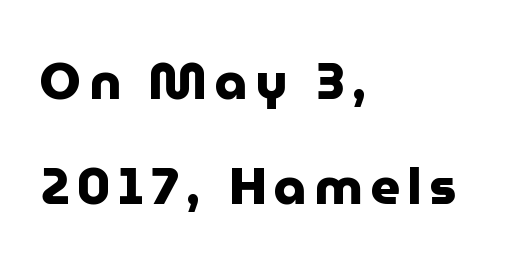
Q: Is the text bold? A: Yes.
Q: Is the text italic (slanted)? A: No, it is upright.
Q: Is the typeface a serif or a sans-serif typeface? A: Sans-serif.
Q: Is the text underlined? A: No.
Q: How is the paragraph aligned? A: Left-aligned.
Q: Is the spacing between lines tight, normal or loose? A: Loose.
Q: Width (condensed, normal, or wide)? A: Normal.
Q: Stroke contrast? A: Low.
Q: x-height? A: Medium.
Q: Monospaced? A: No.
